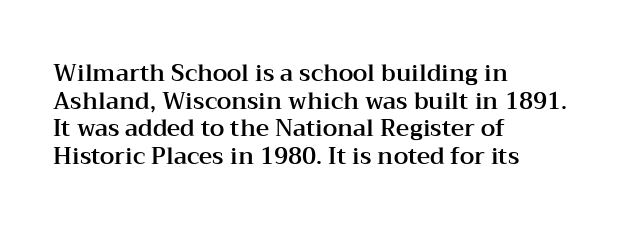
Q: Is the text italic (slanted)? A: No, it is upright.
Q: Is the text underlined? A: No.
Q: How is the paragraph aligned? A: Left-aligned.
Q: Is the spacing between letters normal or unusually wide? A: Normal.
